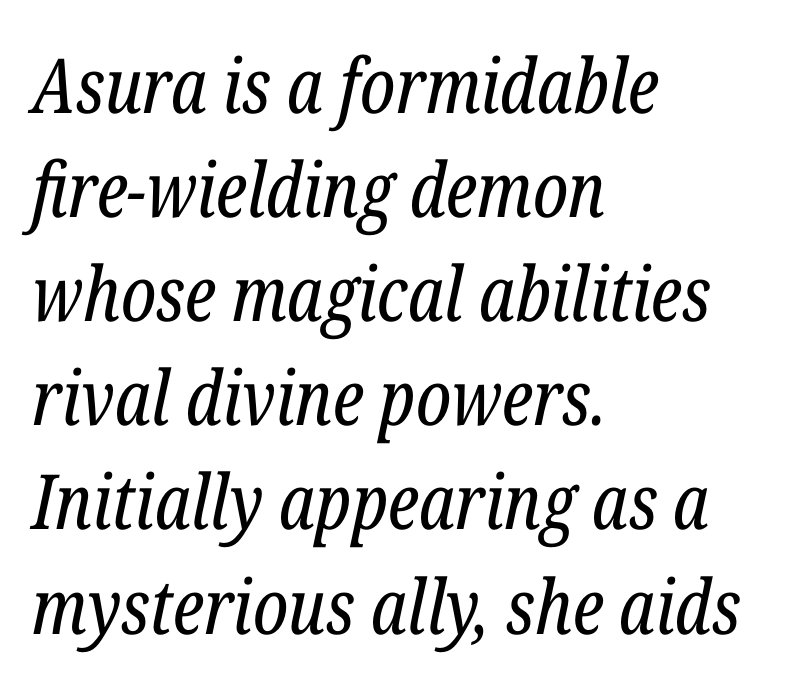
The image shows 76 px regular-weight, condensed serif type, italic (leaning right); set left-aligned, normal line spacing (1.37x), normal letter spacing, not underlined; low stroke contrast and a medium x-height.
